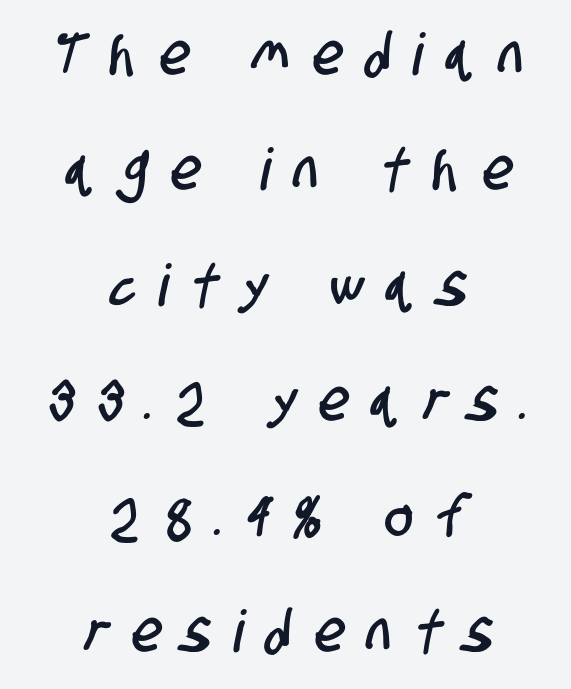
Q: Is the typeface a serif or a sans-serif typeface? A: Sans-serif.
Q: Is the text underlined? A: No.
Q: How is the paragraph aligned? A: Centered.
Q: Is the spacing between letters normal or unusually wide? A: Unusually wide.
Q: Is the spacing between lines tight, normal or loose? A: Loose.
Q: Width (condensed, normal, or wide)? A: Condensed.
Q: Stroke contrast? A: Low.
Q: x-height? A: Large.
Q: Monospaced? A: No.
